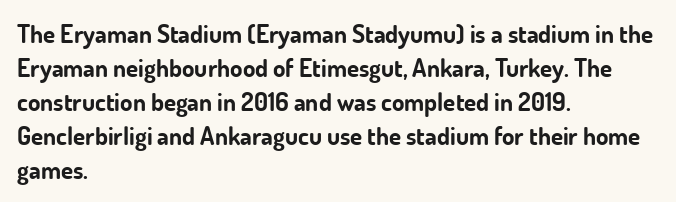
Just letters on the line, the space beneath them empty. No italicization has been applied; the sample stays upright. The rows are spaced the way most documents space them. The glyphs have the mass of a bold cut. Look at the tracking — it's just the regular setting, nothing added. Each line starts at the same left margin while the right side varies.
